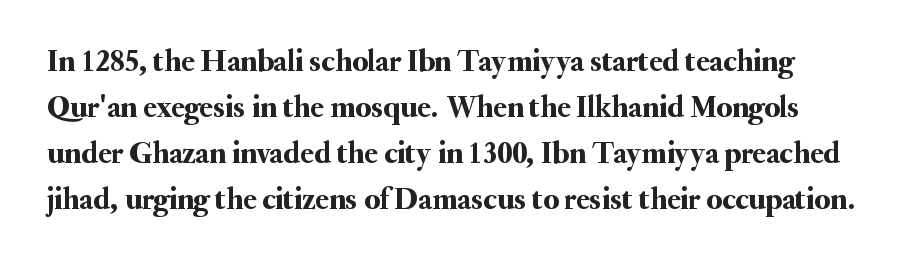
{"serif": "yes", "italic": "no", "width": "normal", "stroke_contrast": "medium", "x_height": "small", "monospaced": "no", "underline": "no", "line_spacing": "normal", "line_spacing_ratio": 1.48, "letter_spacing": "normal", "letter_spacing_em": 0.0, "glyph_px": 31}
